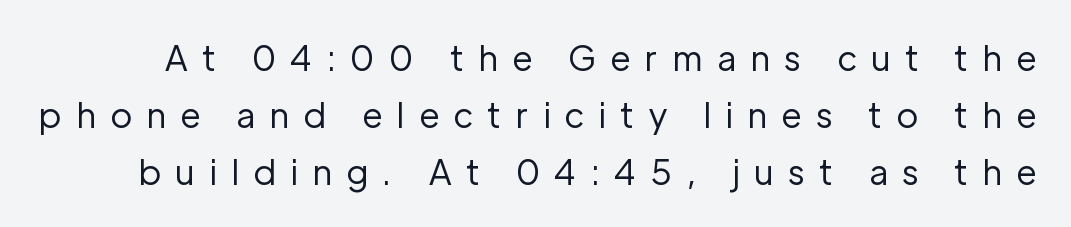
Q: Is the text bold? A: No.
Q: Is the text italic (slanted)? A: No, it is upright.
Q: Is the typeface a serif or a sans-serif typeface? A: Sans-serif.
Q: Is the text underlined? A: No.
Q: Is the spacing between letters normal or unusually wide? A: Unusually wide.
Q: Is the spacing between lines tight, normal or loose? A: Normal.
Q: Width (condensed, normal, or wide)? A: Normal.
Q: Stroke contrast? A: Low.
Q: x-height? A: Medium.
Q: Monospaced? A: No.
